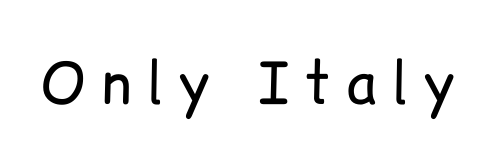
The horizontal fit of the characters is loose and conspicuously gappy. Clear beneath every line of the passage. Is this a sans? Yes — the strokes have no serifs. Weight: in the light-to-regular range.
